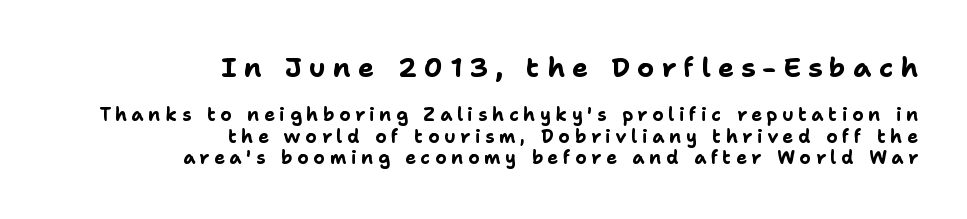
The rendering anchors every line to the right-hand side. The area under the type is left untouched. Does the lettering tilt? It doesn't — this is upright. The glyphs have the mass of a bold cut. The emphasis by scale lands on block number one, above.
